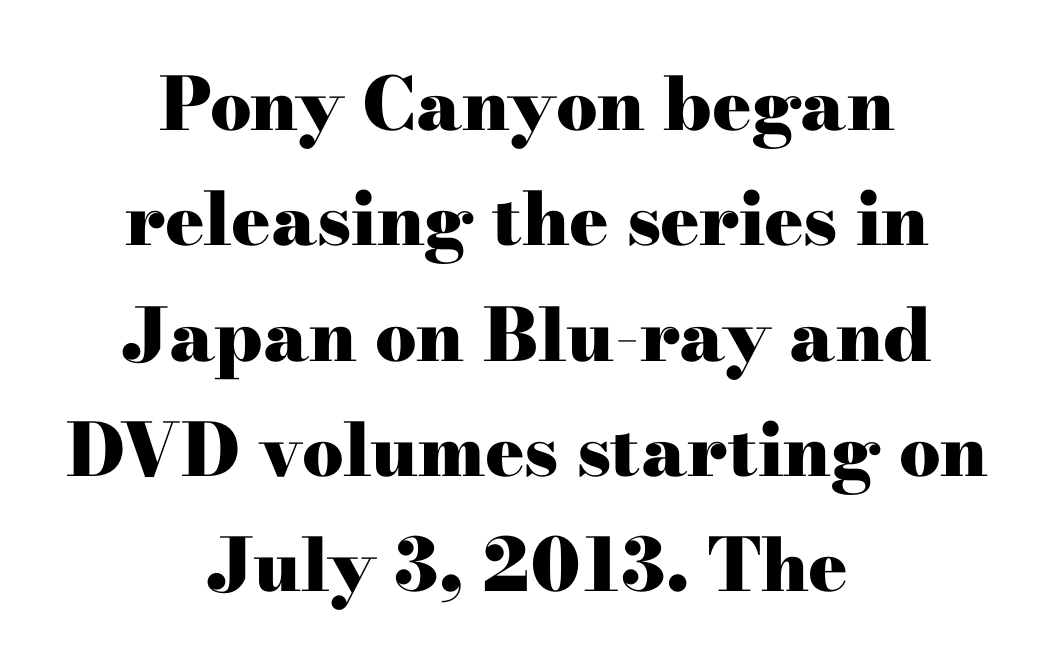
The image shows 73 px heavy, wide serif type, upright; set centered, normal line spacing (1.58x), normal letter spacing, not underlined; high stroke contrast and a small x-height.
